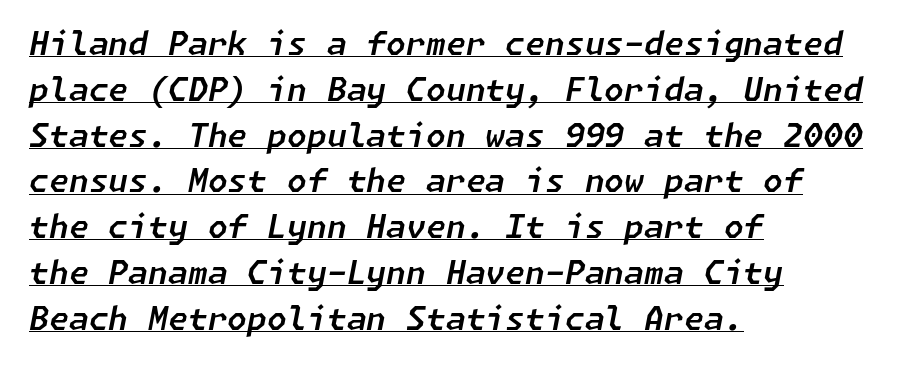
Q: Is the text italic (slanted)? A: Yes, it leans right by about 11 degrees.
Q: Is the text underlined? A: Yes.
Q: How is the paragraph aligned? A: Left-aligned.
Q: Is the spacing between letters normal or unusually wide? A: Normal.
Q: Is the spacing between lines tight, normal or loose? A: Normal.
Q: Width (condensed, normal, or wide)? A: Normal.
Q: Stroke contrast? A: Low.
Q: x-height? A: Medium.
